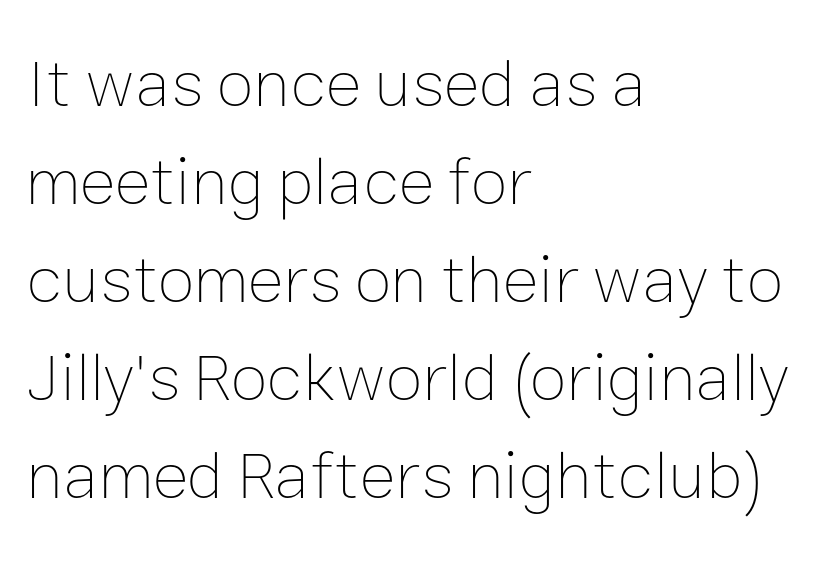
The space directly below the letters is spotless. Each word holds together tightly as a unit, with standard inter-letter gaps. The typesetter chose a ragged-right arrangement here. Heft: none added — not bold.
